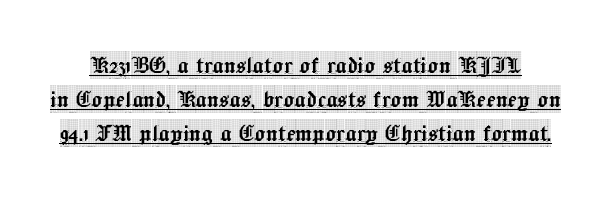
This sample uses plain, unmodified letter spacing. Letterform terminals end in serifs throughout the passage. Note the varied advance widths — an 'i' is clearly narrower than an 'm'. This sample uses an upright cut, with every glyph sitting square on the baseline. Decoration check: the copy is underlined.
